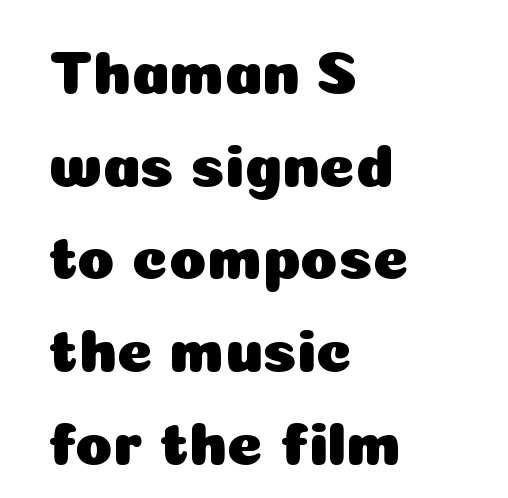
The image shows 61 px sans-serif type, upright; set left-aligned, normal line spacing (1.52x), normal letter spacing, not underlined; low stroke contrast and a medium x-height.
